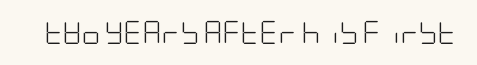
Q: Is the text bold? A: No.
Q: Is the text italic (slanted)? A: No, it is upright.
Q: Is the text underlined? A: No.
Q: Is the spacing between letters normal or unusually wide? A: Normal.
